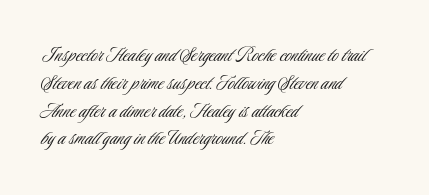
Typeset ragged right — the left edge is the straight one. The gaps between neighbouring characters are ordinary and unremarkable. No letter is thick-stroked: the sample isn't bold. Lines of text with bare space underneath.
